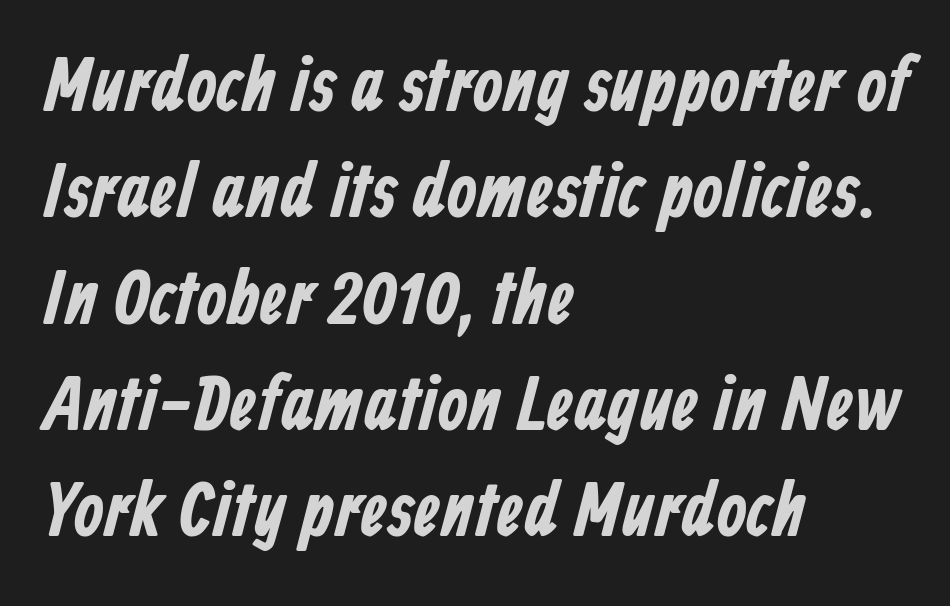
The image shows 77 px condensed sans-serif type; set left-aligned, normal line spacing (1.38x), normal letter spacing, not underlined; low stroke contrast and a medium x-height.
